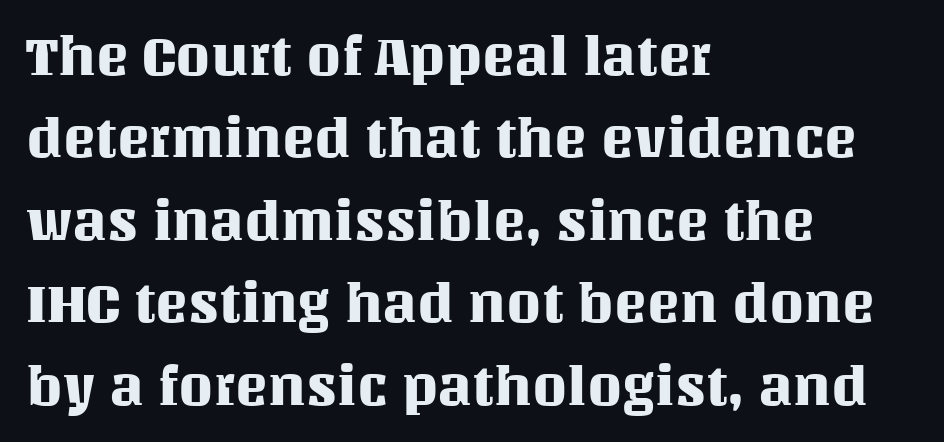
Q: Is the text italic (slanted)? A: No, it is upright.
Q: Is the text underlined? A: No.
Q: How is the paragraph aligned? A: Left-aligned.
Q: Is the spacing between letters normal or unusually wide? A: Normal.
Q: Is the spacing between lines tight, normal or loose? A: Normal.
Q: Width (condensed, normal, or wide)? A: Normal.
Q: Stroke contrast? A: Medium.
Q: x-height? A: Large.
Q: Monospaced? A: No.
